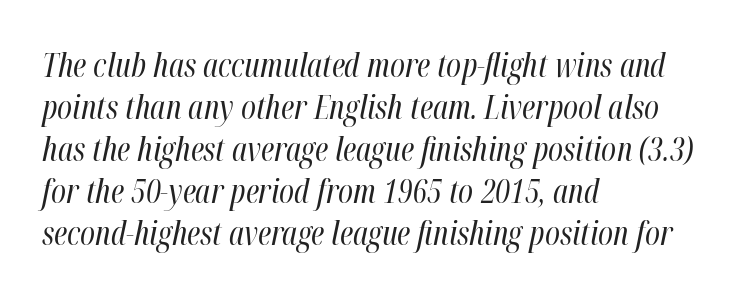
Glyph-to-glyph distance matches everyday printed text. Each letter keeps its own natural width here, so spacing adapts to shape. Is the type slanted? Yes — the strokes lean at a clear angle. A bare baseline throughout the passage. The weight would be labelled regular, book, light, or lighter still. One glance says typical: line gaps are just what's usual.
